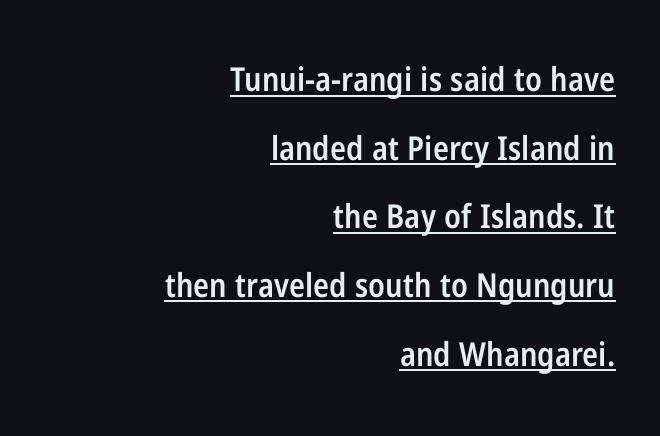
Q: Is the text bold? A: Semi-bold.
Q: Is the text italic (slanted)? A: No, it is upright.
Q: Is the typeface a serif or a sans-serif typeface? A: Sans-serif.
Q: Is the text underlined? A: Yes.
Q: How is the paragraph aligned? A: Right-aligned.
Q: Is the spacing between letters normal or unusually wide? A: Normal.
Q: Is the spacing between lines tight, normal or loose? A: Loose.
Q: Width (condensed, normal, or wide)? A: Condensed.
Q: Stroke contrast? A: Low.
Q: x-height? A: Medium.
Q: Monospaced? A: No.
